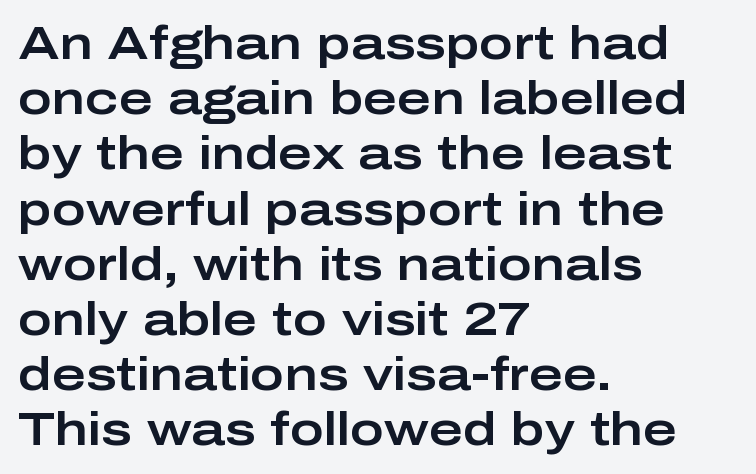
Here the designer chose a conventional face with non-uniform glyph widths. Characters remain perfectly vertical along every line. Clear beneath every line of the passage. The text block is weighted toward the left margin, trailing off unevenly rightward. To sum up the face: it is a sans, with no serifs.
